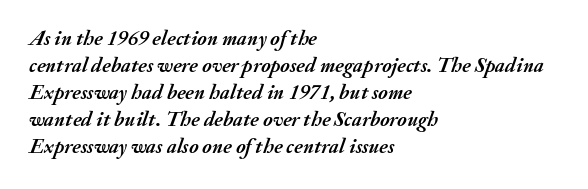
One glance says typical: line gaps are just what's usual. The font's italic variant was chosen for this text. Look at the tracking — it's just the regular setting, nothing added. Every row of glyphs begins at an identical x-position on the left.
